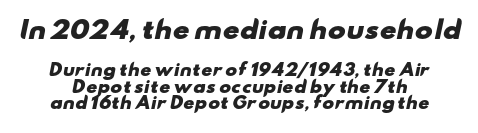
The image shows 24 px bold type; set centered, tight line spacing (1.04x), normal letter spacing, not underlined; the first (top) block is 1.5x larger.
